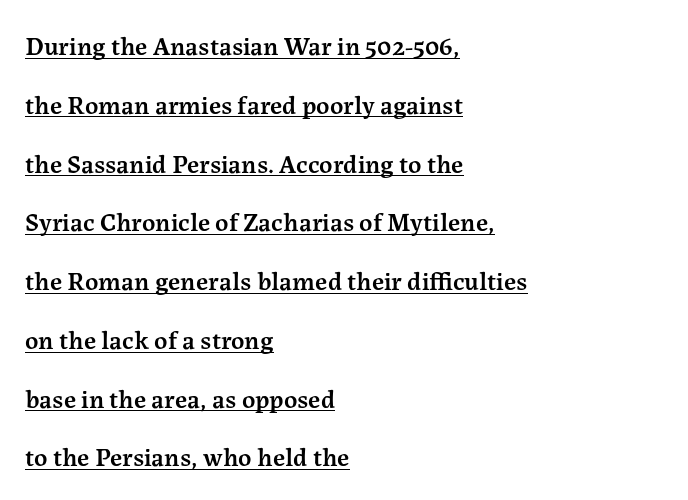
The image shows 26 px text type, upright; set left-aligned, loose line spacing (2.26x), normal letter spacing, underlined.
